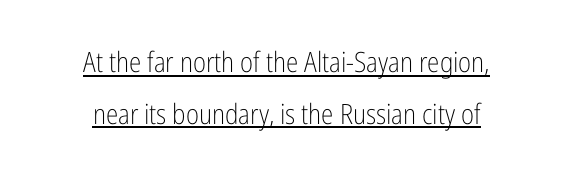
Q: Is the text bold? A: No.
Q: Is the text italic (slanted)? A: No, it is upright.
Q: Is the typeface a serif or a sans-serif typeface? A: Sans-serif.
Q: Is the text underlined? A: Yes.
Q: How is the paragraph aligned? A: Centered.
Q: Is the spacing between letters normal or unusually wide? A: Normal.
Q: Width (condensed, normal, or wide)? A: Condensed.
Q: Stroke contrast? A: Low.
Q: x-height? A: Medium.
Q: Monospaced? A: No.
